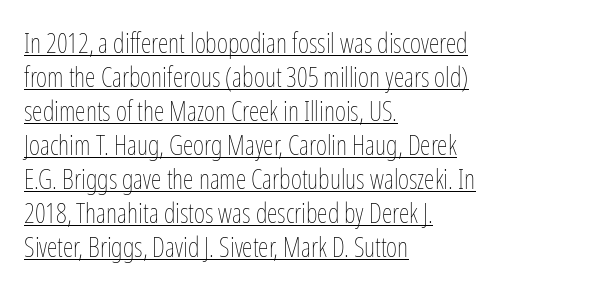
Q: Is the text bold? A: No.
Q: Is the text italic (slanted)? A: No, it is upright.
Q: Is the text underlined? A: Yes.
Q: How is the paragraph aligned? A: Left-aligned.
Q: Is the spacing between letters normal or unusually wide? A: Normal.
Q: Is the spacing between lines tight, normal or loose? A: Normal.
